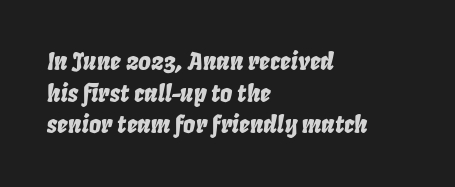
{"italic": "yes", "lean": "right", "slant_degrees": 8, "underline": "no", "align": "left", "line_spacing": "normal", "line_spacing_ratio": 1.32, "letter_spacing": "normal", "letter_spacing_em": 0.0, "glyph_px": 24}
